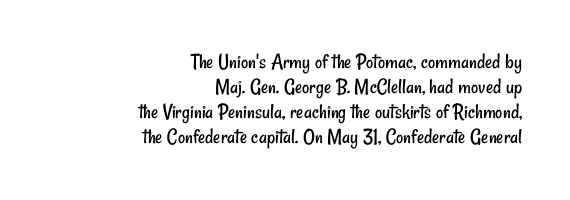
Each line ends at the same right margin while the left side varies. Inter-character spacing is left at the font's built-in metrics. Bold? No — there's no thickening of the strokes. The block of text is dense from top to bottom, with scant space between rows.
